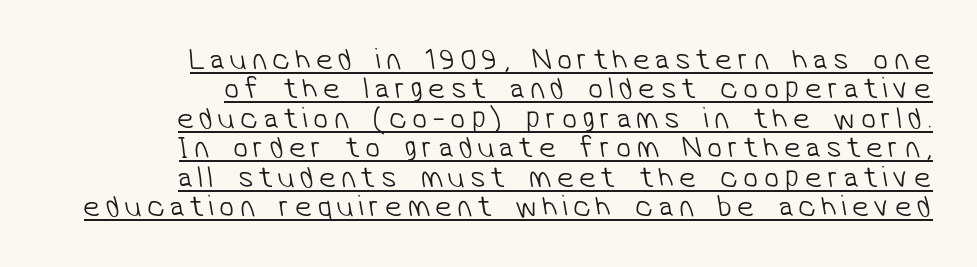
The image shows 30 px light sans-serif type; set right-aligned, tight line spacing (0.98x), underlined; low stroke contrast and a medium x-height.
